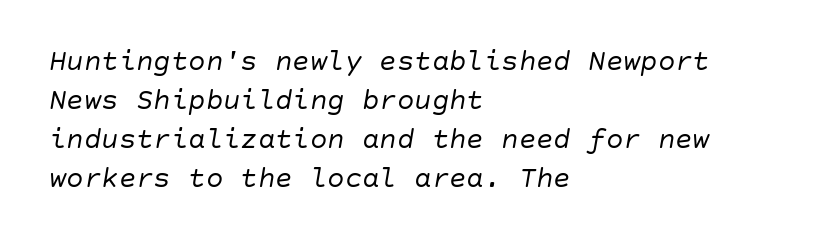
The image shows 29 px regular-weight type, italic (leaning right); set left-aligned, normal line spacing (1.35x), normal letter spacing, not underlined; low stroke contrast and a large x-height.
